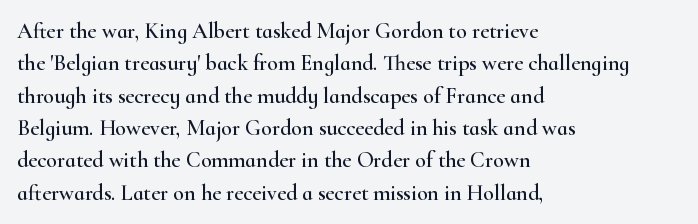
{"italic": "no", "underline": "no", "align": "left", "line_spacing": "normal", "line_spacing_ratio": 1.47, "letter_spacing": "normal", "letter_spacing_em": 0.0, "glyph_px": 22}
